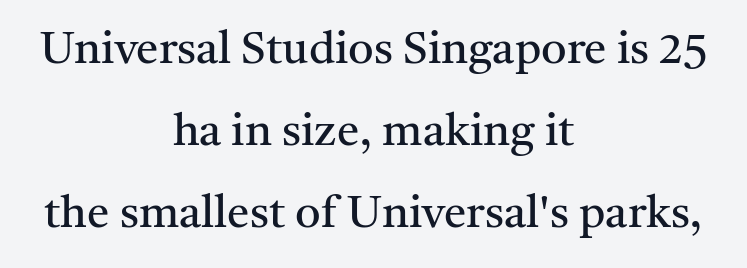
{"serif": "yes", "italic": "no", "bold": "no", "weight": "regular", "width": "normal", "stroke_contrast": "medium", "x_height": "medium", "monospaced": "no", "underline": "no", "align": "center", "line_spacing_ratio": 1.82, "letter_spacing": "normal", "letter_spacing_em": 0.0, "glyph_px": 45}
